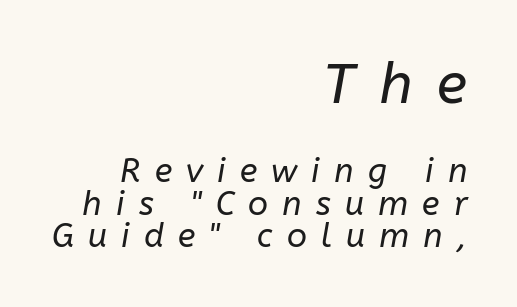
Ink coverage per letter is moderate at most. The specimen omits any rule beneath the text block's lines. Does the copy run flush right? Yes — the right margin is perfectly even. Proportional: the letters do not fall into vertical columns.
